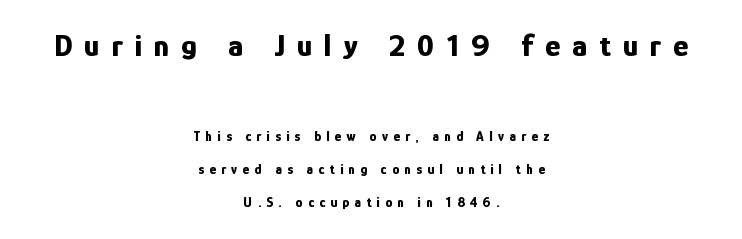
Q: Is the text bold? A: Yes.
Q: Is the text italic (slanted)? A: No, it is upright.
Q: Is the typeface a serif or a sans-serif typeface? A: Sans-serif.
Q: Is the text underlined? A: No.
Q: How is the paragraph aligned? A: Centered.
Q: Is the spacing between letters normal or unusually wide? A: Unusually wide.
Q: Is the spacing between lines tight, normal or loose? A: Loose.
Q: Which block of text is set in a larger size, the first (top) or the second (bottom)? A: The first (top) one.
Q: Width (condensed, normal, or wide)? A: Condensed.
Q: Stroke contrast? A: Low.
Q: x-height? A: Medium.
Q: Monospaced? A: No.
